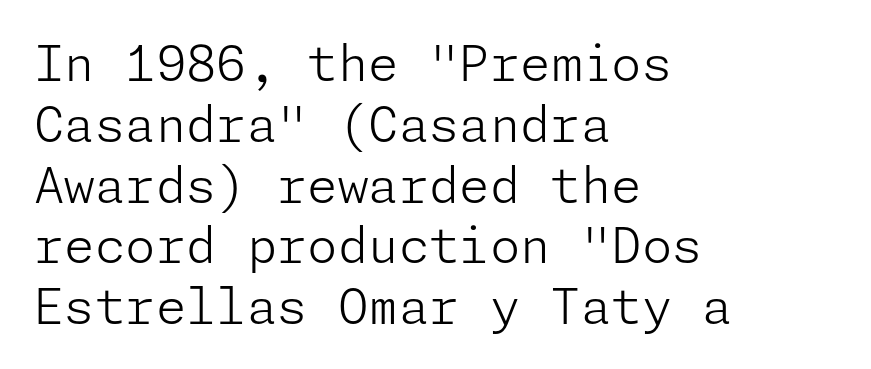
Every stem runs plumb, perpendicular to the baseline. Any mark beneath the type? The region is blank. The line texture is even and compact thanks to regular tracking. Look at the bottom of the vertical strokes: they stop flat, with no serifs. The typesetter chose a ragged-right arrangement here.
